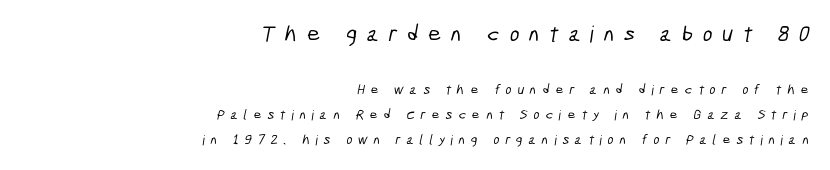
The image shows 23 px text type; set right-aligned, line spacing 1.8x, unusually wide letter spacing (+0.42 em), not underlined; the first (top) block is 1.64x larger.
